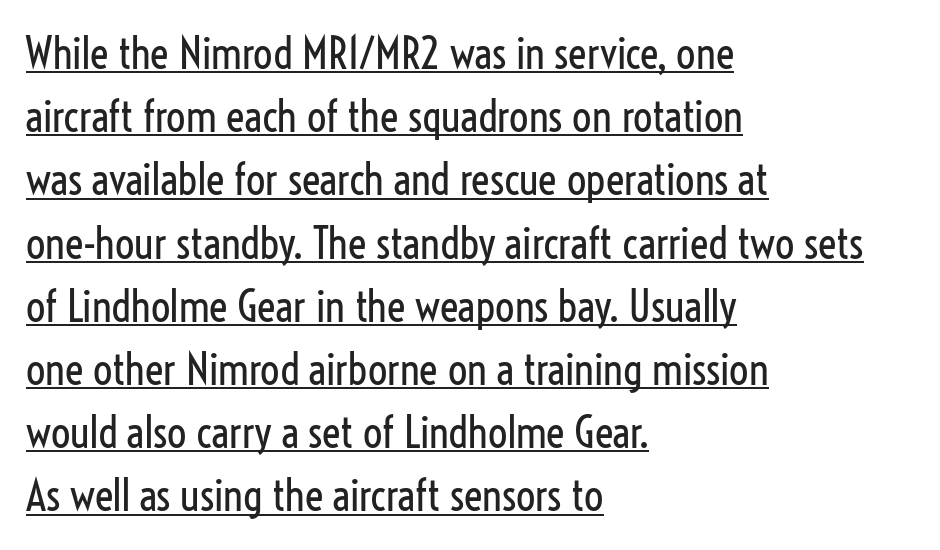
Q: Is the text bold? A: No.
Q: Is the text italic (slanted)? A: No, it is upright.
Q: Is the typeface a serif or a sans-serif typeface? A: Sans-serif.
Q: Is the text underlined? A: Yes.
Q: How is the paragraph aligned? A: Left-aligned.
Q: Is the spacing between letters normal or unusually wide? A: Normal.
Q: Is the spacing between lines tight, normal or loose? A: Normal.
Q: Width (condensed, normal, or wide)? A: Condensed.
Q: Stroke contrast? A: Low.
Q: x-height? A: Medium.
Q: Monospaced? A: No.
